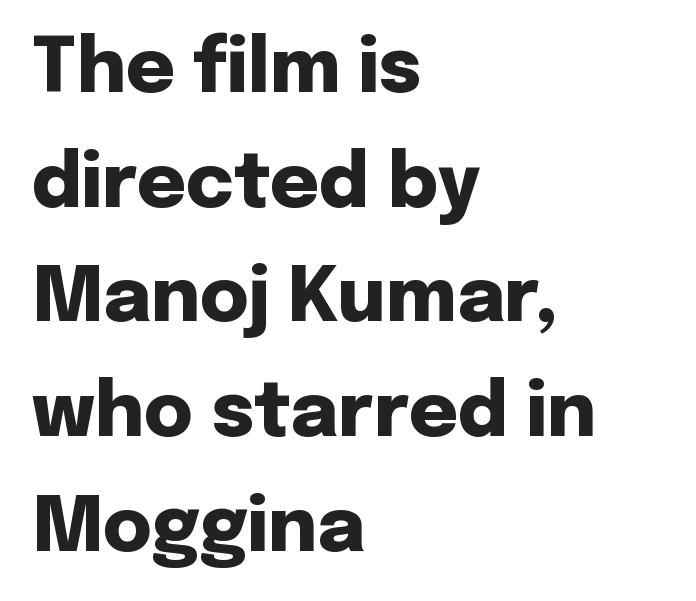
Q: Is the text bold? A: Yes.
Q: Is the text italic (slanted)? A: No, it is upright.
Q: Is the typeface a serif or a sans-serif typeface? A: Sans-serif.
Q: Is the text underlined? A: No.
Q: How is the paragraph aligned? A: Left-aligned.
Q: Is the spacing between letters normal or unusually wide? A: Normal.
Q: Is the spacing between lines tight, normal or loose? A: Normal.
Q: Width (condensed, normal, or wide)? A: Normal.
Q: Stroke contrast? A: Low.
Q: x-height? A: Medium.
Q: Monospaced? A: No.
